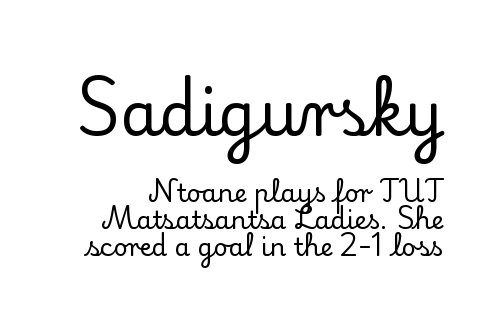
{"serif": "yes", "italic": "no", "width": "normal", "stroke_contrast": "low", "x_height": "small", "monospaced": "no", "underline": "no", "line_spacing": "tight", "line_spacing_ratio": 1.08, "letter_spacing": "normal", "letter_spacing_em": 0.0, "larger_block": "first", "size_ratio": 2.48, "glyph_px": 62}
